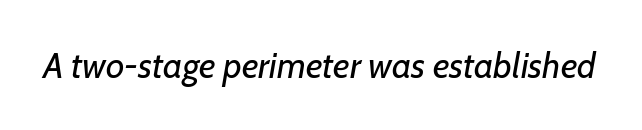
The image shows 36 px regular-weight type, italic (leaning right); set normal letter spacing, not underlined; low stroke contrast and a medium x-height.
